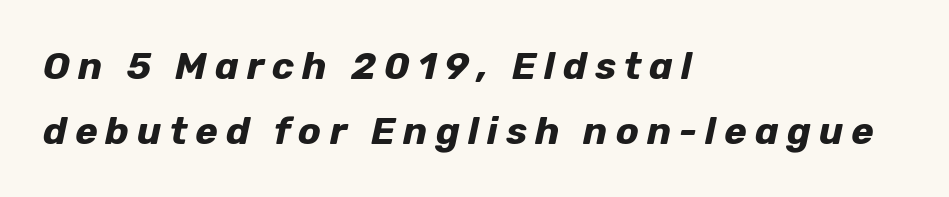
{"italic": "yes", "lean": "right", "slant_degrees": 12, "bold": "yes", "weight": "bold", "width": "normal", "stroke_contrast": "low", "x_height": "medium", "monospaced": "no", "underline": "no", "align": "left", "line_spacing_ratio": 1.71, "letter_spacing": "wide", "letter_spacing_em": 0.21, "glyph_px": 38}
